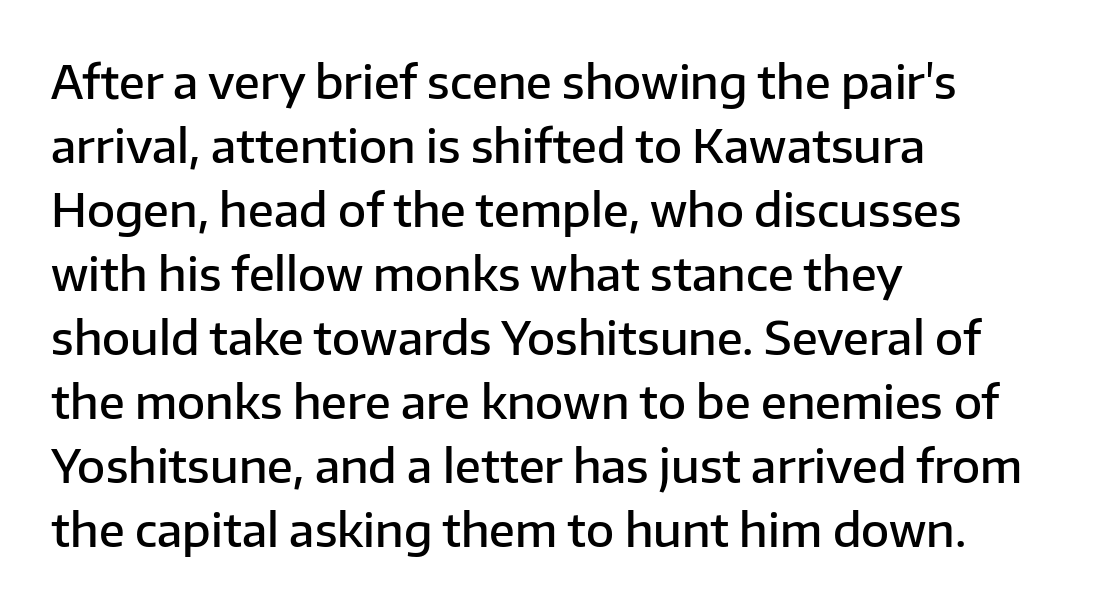
{"serif": "no", "italic": "no", "bold": "semi", "weight": "semibold", "width": "normal", "stroke_contrast": "low", "x_height": "medium", "monospaced": "no", "underline": "no", "align": "left", "line_spacing": "normal", "line_spacing_ratio": 1.39, "letter_spacing": "normal", "letter_spacing_em": 0.0, "glyph_px": 46}
